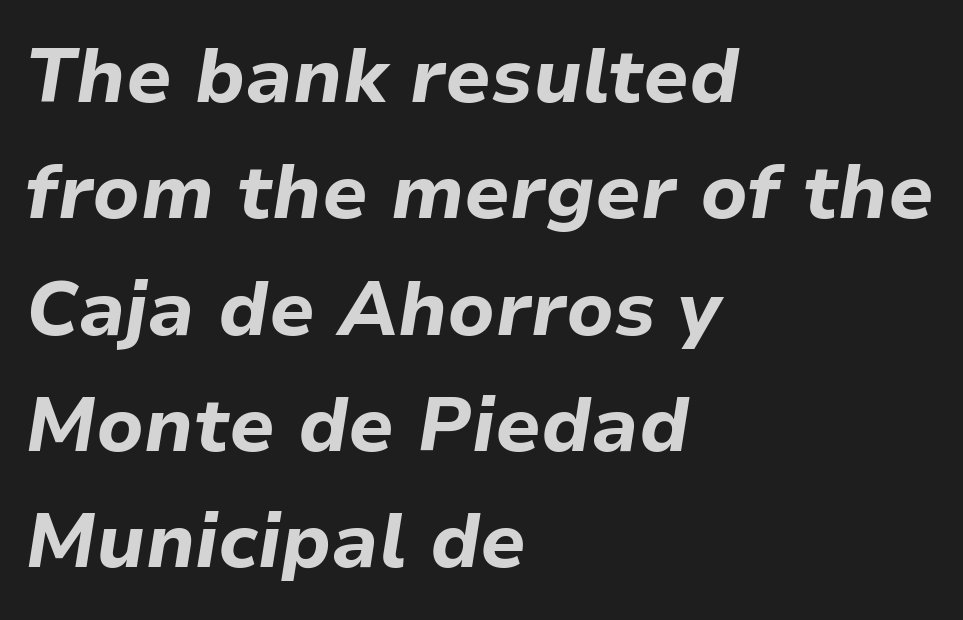
The image shows 76 px bold type, italic (leaning right); set left-aligned, normal line spacing (1.53x), normal letter spacing, not underlined; low stroke contrast and a medium x-height.
